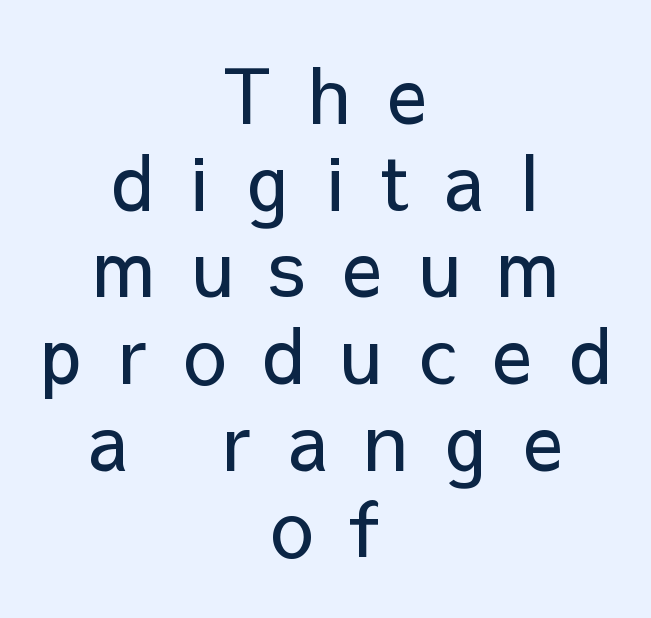
Tightly led — the rows are bunched. These lines are composed in type without serifs. This sample has the flowing, uneven cadence of proportional lettering. Anything drawn beneath the words? Only blank space. The letters stand upright; this is a roman face.
